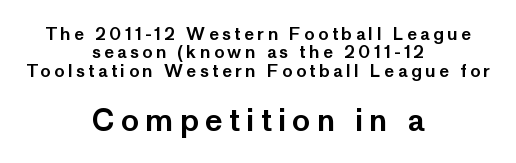
{"serif": "no", "italic": "no", "width": "normal", "stroke_contrast": "low", "x_height": "medium", "monospaced": "no", "underline": "no", "align": "center", "line_spacing": "tight", "line_spacing_ratio": 1.08, "letter_spacing": "wide", "letter_spacing_em": 0.2, "larger_block": "second", "size_ratio": 1.76, "glyph_px": 30}
